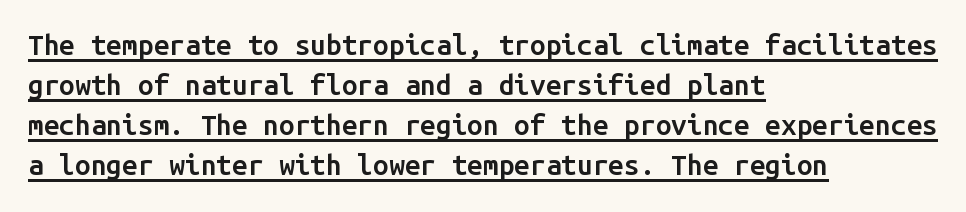
Q: Is the text bold? A: Semi-bold.
Q: Is the text italic (slanted)? A: No, it is upright.
Q: Is the typeface a serif or a sans-serif typeface? A: Sans-serif.
Q: Is the text underlined? A: Yes.
Q: How is the paragraph aligned? A: Left-aligned.
Q: Is the spacing between letters normal or unusually wide? A: Normal.
Q: Is the spacing between lines tight, normal or loose? A: Normal.
Q: Width (condensed, normal, or wide)? A: Normal.
Q: Stroke contrast? A: Low.
Q: x-height? A: Medium.
Q: Monospaced? A: Yes.
